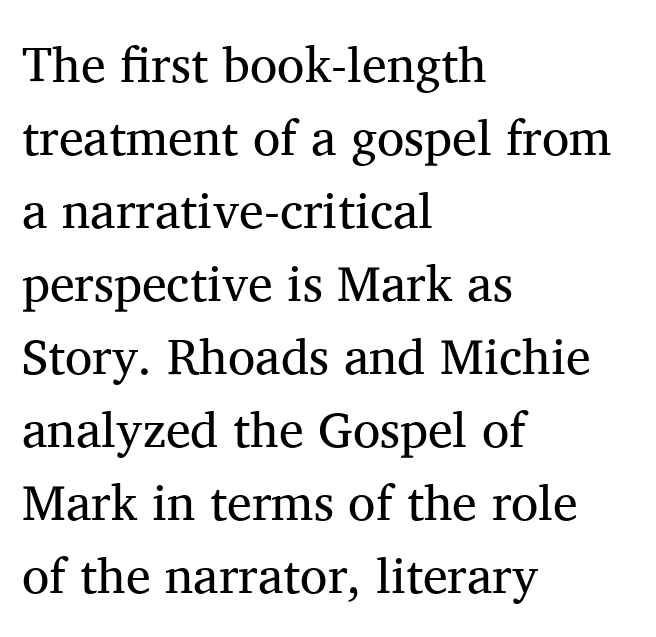
{"serif": "yes", "italic": "no", "bold": "no", "weight": "regular", "width": "normal", "stroke_contrast": "medium", "x_height": "medium", "monospaced": "no", "underline": "no", "align": "left", "line_spacing": "normal", "line_spacing_ratio": 1.46, "letter_spacing": "normal", "letter_spacing_em": 0.0, "glyph_px": 50}
